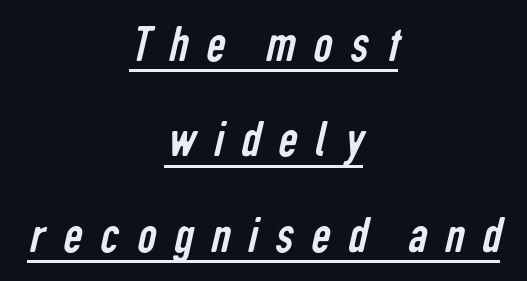
The image shows 53 px regular-weight, condensed sans-serif type; set centered, line spacing 1.8x, unusually wide letter spacing (+0.34 em), underlined; low stroke contrast and a medium x-height.
